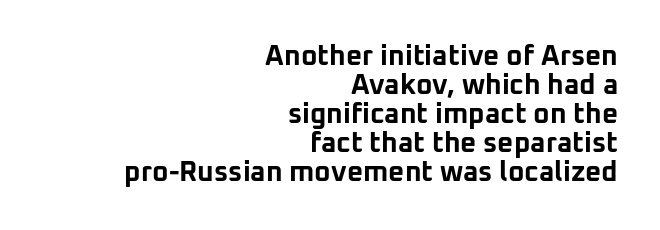
{"serif": "no", "italic": "no", "bold": "yes", "weight": "bold", "width": "normal", "stroke_contrast": "low", "x_height": "medium", "monospaced": "no", "underline": "no", "align": "right", "line_spacing": "tight", "line_spacing_ratio": 1.04, "letter_spacing": "normal", "letter_spacing_em": 0.0, "glyph_px": 28}
